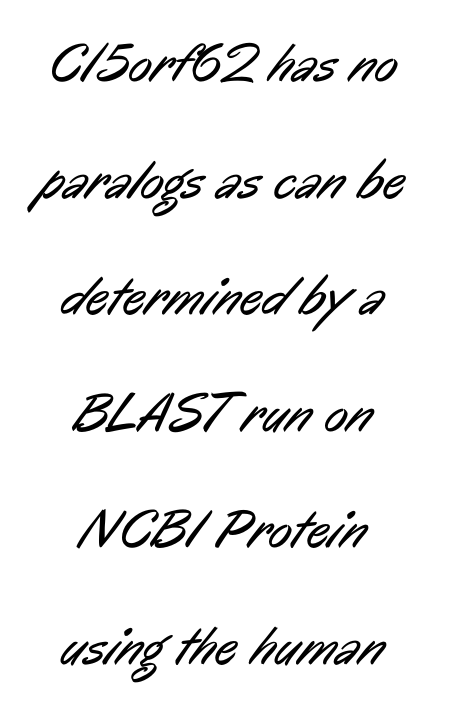
Plain, unruled lines of type. A typesetter would call this leading open, well beyond the default. A student would call this center alignment; a typographer would say set centered. Ink coverage per letter is moderate at most. Do the characters align in a grid? No, the font is proportional.
